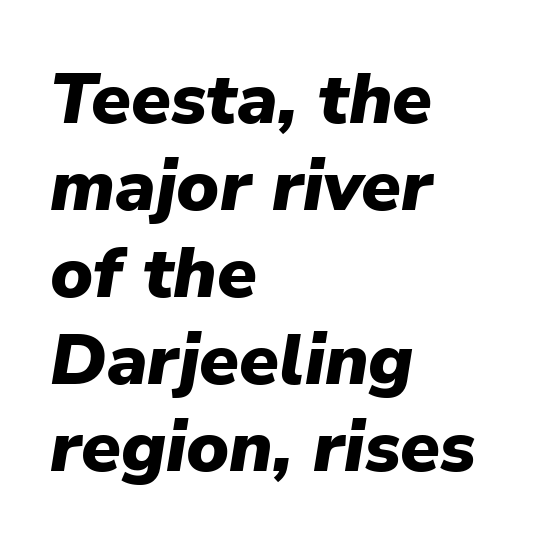
The image shows 72 px heavy type, italic (leaning right); set left-aligned, line spacing 1.21x, normal letter spacing, not underlined; low stroke contrast and a medium x-height.
